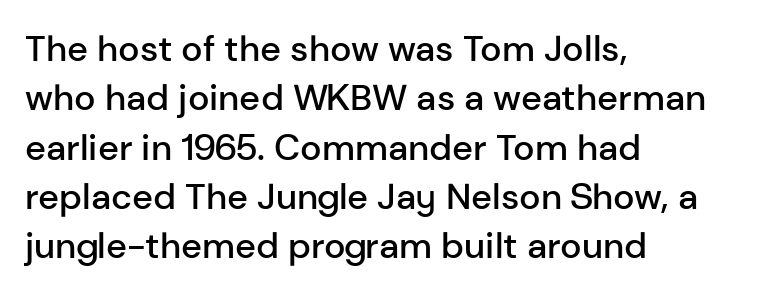
The image shows 36 px semibold sans-serif type, upright; set left-aligned, normal line spacing (1.37x), normal letter spacing, not underlined; low stroke contrast and a medium x-height.
